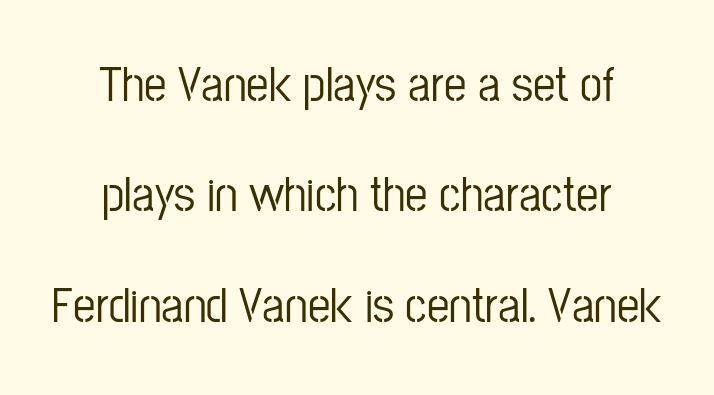
{"serif": "no", "italic": "no", "width": "condensed", "stroke_contrast": "low", "x_height": "medium", "monospaced": "no", "underline": "no", "align": "center", "line_spacing": "loose", "line_spacing_ratio": 2.21, "letter_spacing": "normal", "letter_spacing_em": 0.0, "glyph_px": 50}
